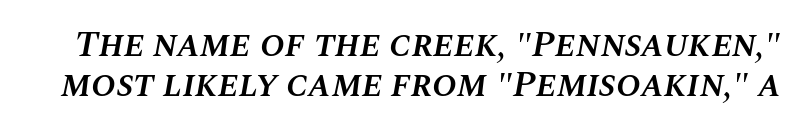
{"italic": "yes", "lean": "right", "slant_degrees": 10, "bold": "semi", "weight": "semibold", "width": "normal", "stroke_contrast": "medium", "x_height": "large", "monospaced": "no", "underline": "no", "line_spacing": "tight", "line_spacing_ratio": 1.09, "letter_spacing": "normal", "letter_spacing_em": 0.0, "glyph_px": 37}
